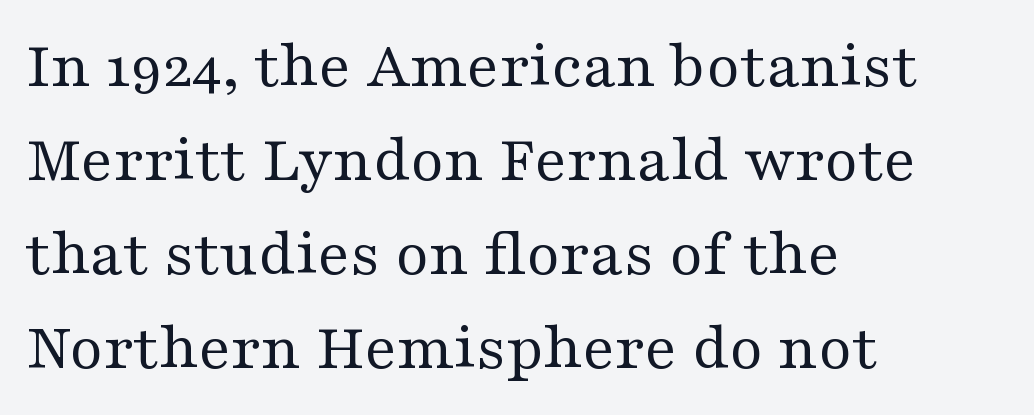
Q: Is the text bold? A: No.
Q: Is the text italic (slanted)? A: No, it is upright.
Q: Is the typeface a serif or a sans-serif typeface? A: Serif.
Q: Is the text underlined? A: No.
Q: How is the paragraph aligned? A: Left-aligned.
Q: Is the spacing between letters normal or unusually wide? A: Normal.
Q: Is the spacing between lines tight, normal or loose? A: Normal.
Q: Width (condensed, normal, or wide)? A: Wide.
Q: Stroke contrast? A: Medium.
Q: x-height? A: Medium.
Q: Monospaced? A: No.
